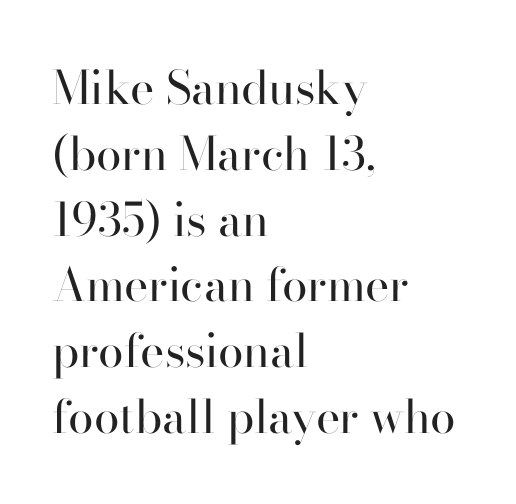
The image shows 46 px regular-weight serif type, upright; set left-aligned, normal line spacing (1.43x), normal letter spacing, not underlined; high stroke contrast and a small x-height.
